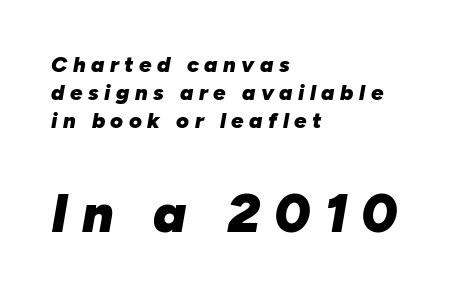
Rendered with sloped, italic letterforms. Short note: letters widely spaced. These words are printed bold, with thick strokes throughout. The ragged edge is on the right, which tells us the setting is flush left. The passage shown is typed in a proportional face where columns would drift.
